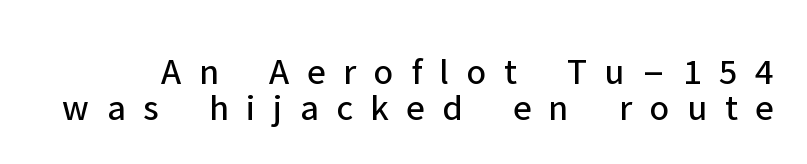
Q: Is the text bold? A: No.
Q: Is the text italic (slanted)? A: No, it is upright.
Q: Is the typeface a serif or a sans-serif typeface? A: Sans-serif.
Q: Is the text underlined? A: No.
Q: Is the spacing between letters normal or unusually wide? A: Unusually wide.
Q: Is the spacing between lines tight, normal or loose? A: Tight.
Q: Width (condensed, normal, or wide)? A: Normal.
Q: Stroke contrast? A: Low.
Q: x-height? A: Medium.
Q: Monospaced? A: No.
